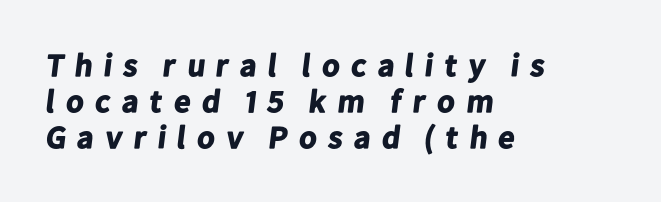
Q: Is the text bold? A: Yes.
Q: Is the typeface a serif or a sans-serif typeface? A: Sans-serif.
Q: Is the text underlined? A: No.
Q: How is the paragraph aligned? A: Left-aligned.
Q: Is the spacing between letters normal or unusually wide? A: Unusually wide.
Q: Is the spacing between lines tight, normal or loose? A: Tight.
Q: Width (condensed, normal, or wide)? A: Normal.
Q: Stroke contrast? A: Low.
Q: x-height? A: Medium.
Q: Monospaced? A: No.
